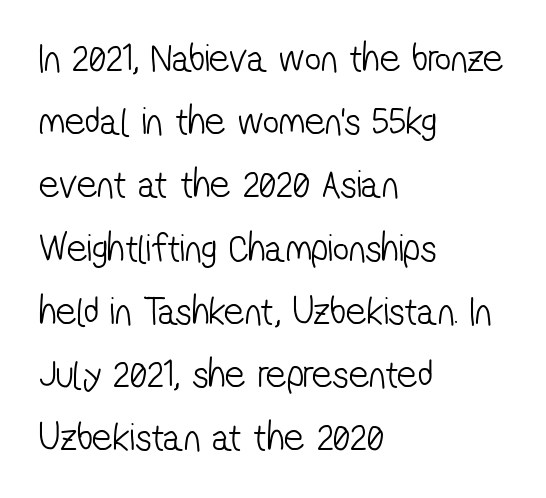
The image shows 40 px light, condensed sans-serif type; set left-aligned, normal line spacing (1.58x), normal letter spacing, not underlined; low stroke contrast and a medium x-height.
